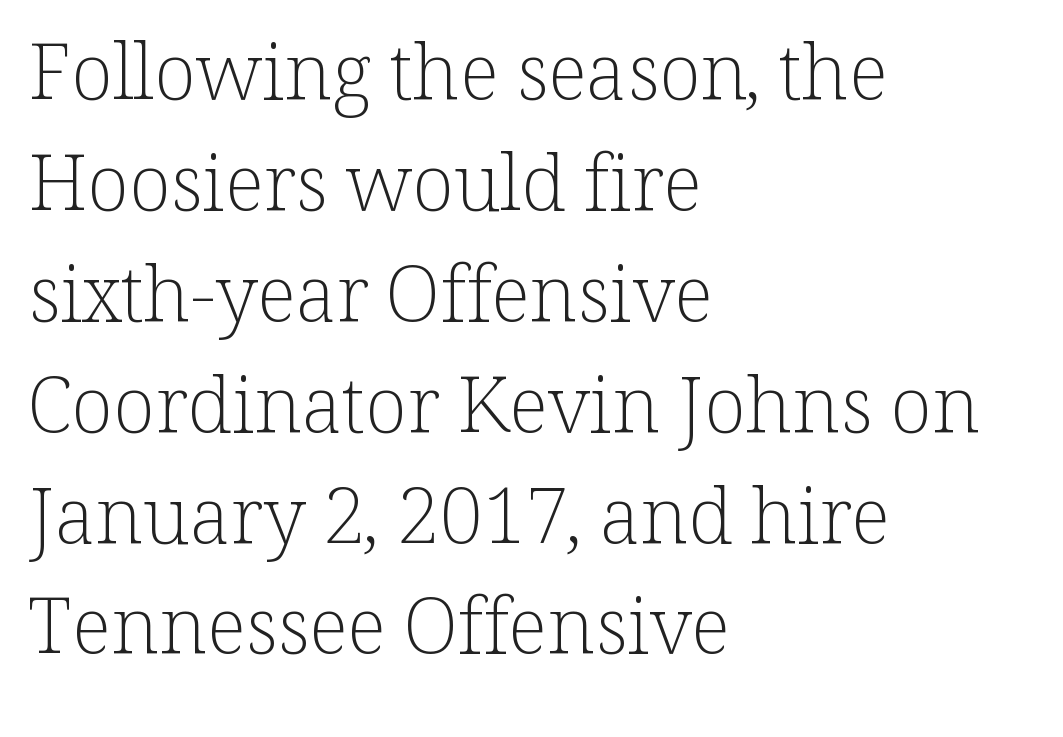
This reads as an unemphasized weight, regular at the heaviest. The face used here is proportionally spaced, like ordinary book or web type. Observe the serifs anchoring each vertical stroke in this sample. Reading down the block, your eye returns to a fixed left position each line. The designer left line spacing at the default.
